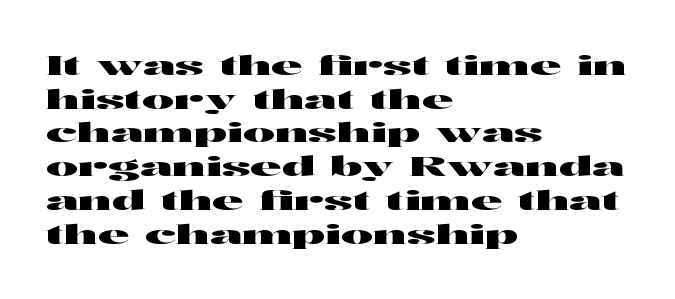
The image shows 27 px text type, upright; set left-aligned, normal line spacing (1.25x), normal letter spacing, not underlined.
